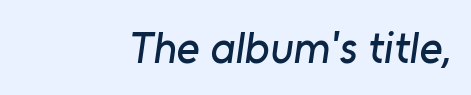
The image shows 44 px sans-serif type; set normal letter spacing, not underlined; low stroke contrast and a medium x-height.
